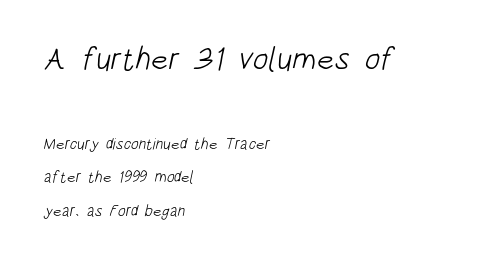
The image shows 32 px light, condensed sans-serif type; set left-aligned, loose line spacing (2.1x), normal letter spacing, not underlined; the first (top) block is 2.0x larger; low stroke contrast and a large x-height.
